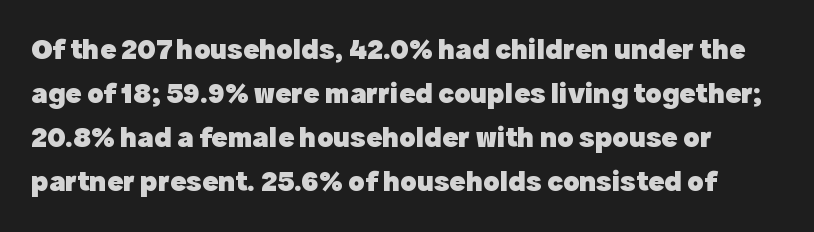
{"serif": "no", "italic": "no", "bold": "yes", "weight": "heavy", "width": "normal", "x_height": "medium", "monospaced": "no", "underline": "no", "line_spacing": "normal", "line_spacing_ratio": 1.47, "letter_spacing": "normal", "letter_spacing_em": 0.0, "glyph_px": 30}
